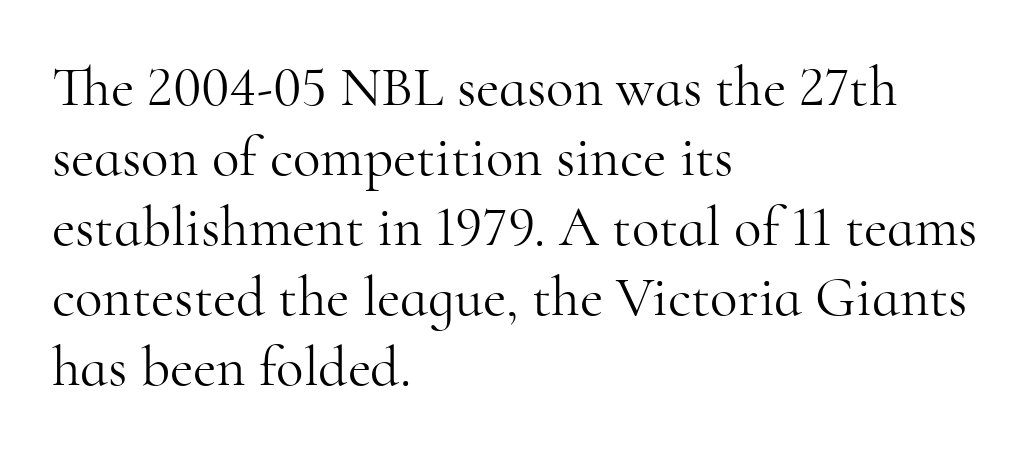
The image shows 57 px light serif type, upright; set left-aligned, line spacing 1.23x, normal letter spacing, not underlined; high stroke contrast and a small x-height.
